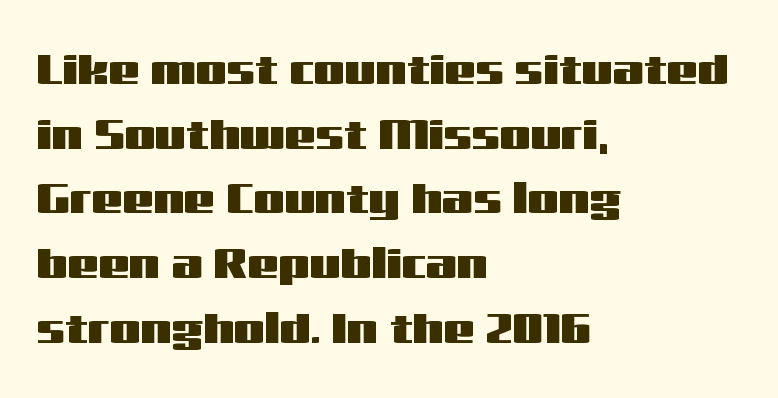
Q: Is the text italic (slanted)? A: No, it is upright.
Q: Is the typeface a serif or a sans-serif typeface? A: Sans-serif.
Q: Is the text underlined? A: No.
Q: How is the paragraph aligned? A: Left-aligned.
Q: Is the spacing between letters normal or unusually wide? A: Normal.
Q: Is the spacing between lines tight, normal or loose? A: Normal.
Q: Width (condensed, normal, or wide)? A: Wide.
Q: Stroke contrast? A: Medium.
Q: x-height? A: Medium.
Q: Monospaced? A: No.
